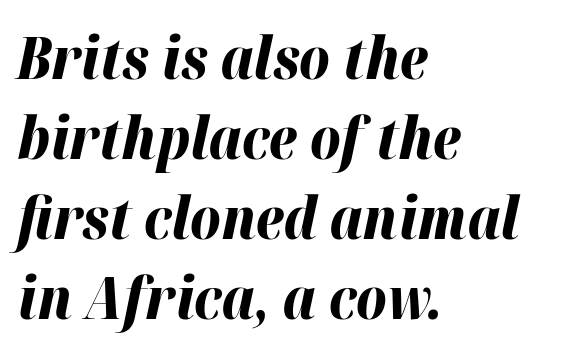
Each letter keeps its own natural width here, so spacing adapts to shape. There is no visible air inserted between adjacent glyphs. The vertical gap from one line to the next is medium. These lines stack with their left ends in a neat column.
